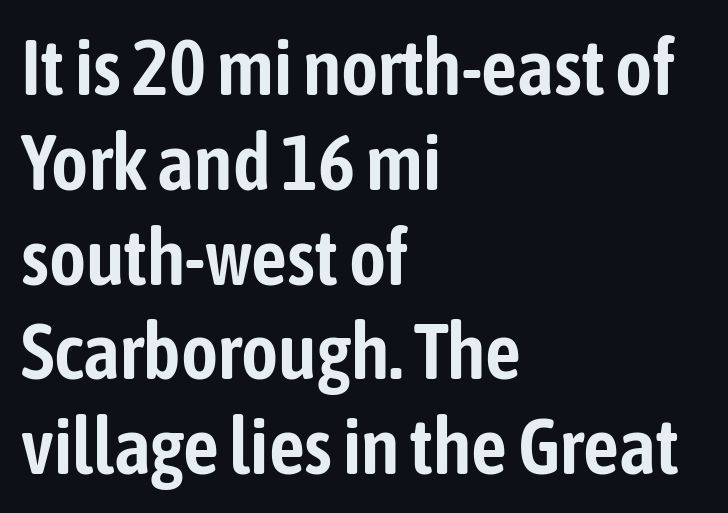
Q: Is the text italic (slanted)? A: No, it is upright.
Q: Is the typeface a serif or a sans-serif typeface? A: Sans-serif.
Q: Is the text underlined? A: No.
Q: How is the paragraph aligned? A: Left-aligned.
Q: Is the spacing between letters normal or unusually wide? A: Normal.
Q: Width (condensed, normal, or wide)? A: Condensed.
Q: Stroke contrast? A: Low.
Q: x-height? A: Medium.
Q: Monospaced? A: No.
